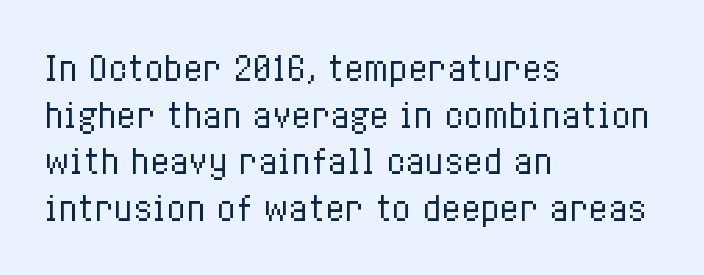
These lines sit exactly where default settings would place them. Note the varied advance widths — an 'i' is clearly narrower than an 'm'. The characters are drawn with everyday or finer stroke widths. This rendering uses left alignment, leaving the right contour irregular. Beneath every word, the page is bare. The passage shown has conventional tracking throughout.
